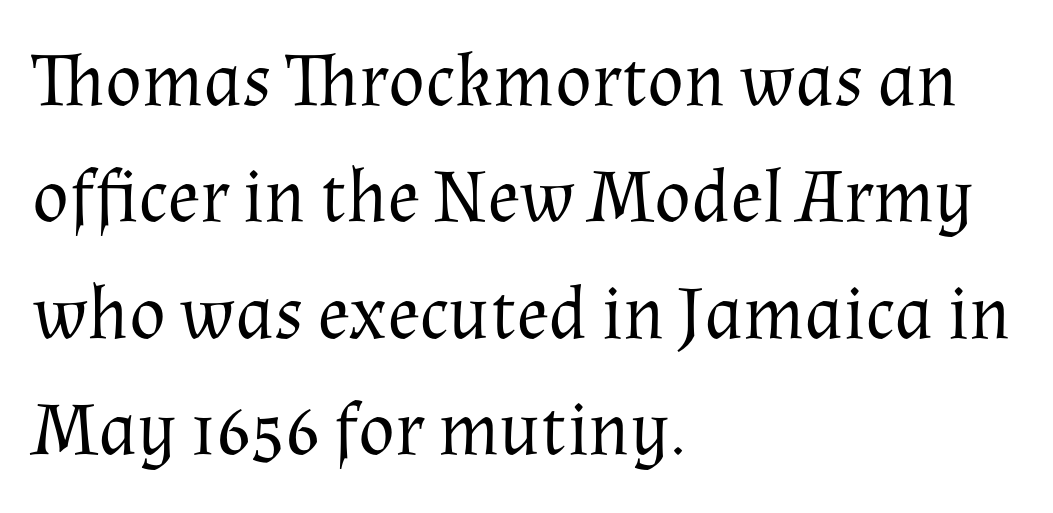
Q: Is the text bold? A: No.
Q: Is the text italic (slanted)? A: No, it is upright.
Q: Is the typeface a serif or a sans-serif typeface? A: Serif.
Q: Is the text underlined? A: No.
Q: How is the paragraph aligned? A: Left-aligned.
Q: Is the spacing between letters normal or unusually wide? A: Normal.
Q: Is the spacing between lines tight, normal or loose? A: Normal.
Q: Width (condensed, normal, or wide)? A: Normal.
Q: Stroke contrast? A: Medium.
Q: x-height? A: Medium.
Q: Monospaced? A: No.
